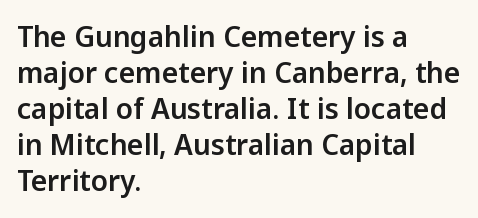
Q: Is the text italic (slanted)? A: No, it is upright.
Q: Is the typeface a serif or a sans-serif typeface? A: Sans-serif.
Q: Is the text underlined? A: No.
Q: How is the paragraph aligned? A: Left-aligned.
Q: Is the spacing between letters normal or unusually wide? A: Normal.
Q: Is the spacing between lines tight, normal or loose? A: Normal.
Q: Width (condensed, normal, or wide)? A: Normal.
Q: Stroke contrast? A: Low.
Q: x-height? A: Medium.
Q: Monospaced? A: No.
